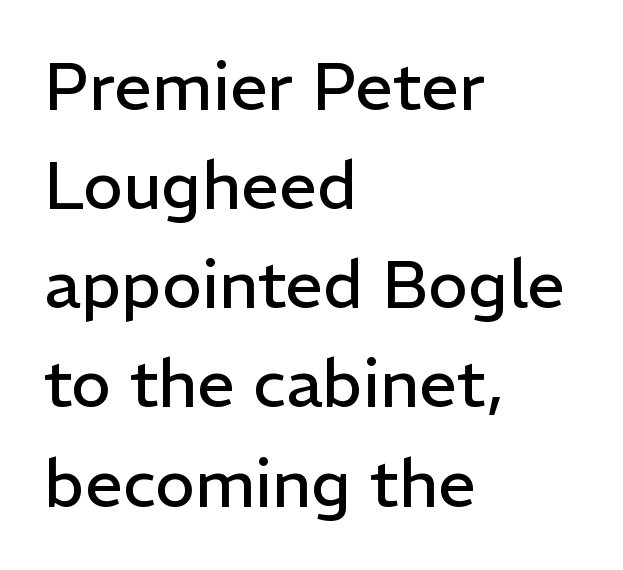
The image shows 67 px regular-weight sans-serif type, upright; set left-aligned, normal line spacing (1.48x), normal letter spacing, not underlined; low stroke contrast and a medium x-height.
